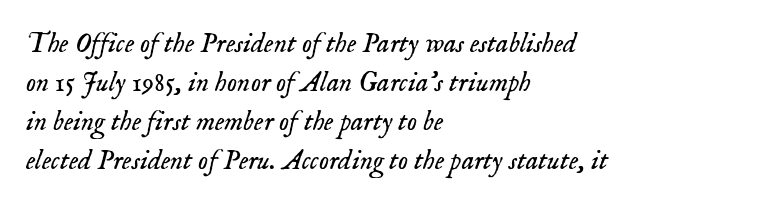
{"serif": "yes", "italic": "yes", "lean": "right", "slant_degrees": 18, "bold": "no", "weight": "light", "width": "normal", "stroke_contrast": "low", "x_height": "small", "monospaced": "no", "underline": "no", "align": "left", "line_spacing": "normal", "line_spacing_ratio": 1.39, "letter_spacing": "normal", "letter_spacing_em": 0.0, "glyph_px": 28}
